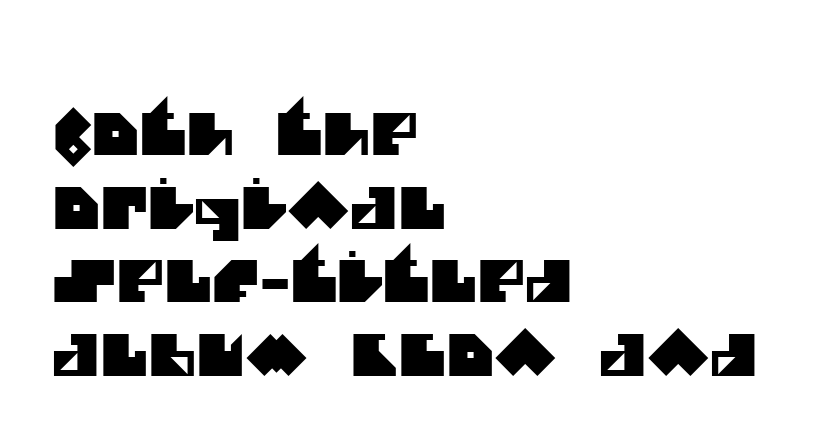
Q: Is the typeface a serif or a sans-serif typeface? A: Sans-serif.
Q: Is the text underlined? A: No.
Q: How is the paragraph aligned? A: Left-aligned.
Q: Is the spacing between letters normal or unusually wide? A: Normal.
Q: Is the spacing between lines tight, normal or loose? A: Normal.
Q: Width (condensed, normal, or wide)? A: Normal.
Q: Stroke contrast? A: Medium.
Q: x-height? A: Large.
Q: Monospaced? A: No.
